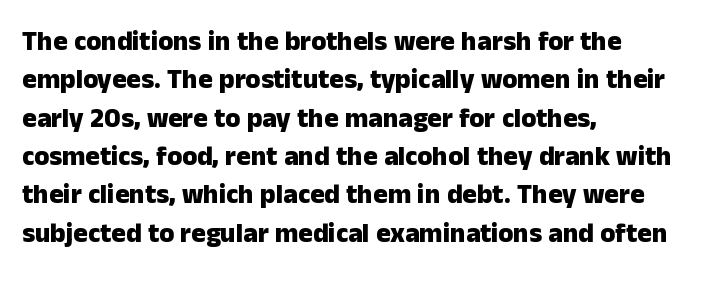
Glyph-to-glyph distance matches everyday printed text. Notice how thick the strokes are: this is what a full bold looks like. A normal amount of white space separates one row of letters from the next. Only glyphs here, with clear space below each row. Vertical strokes here are truly vertical.
